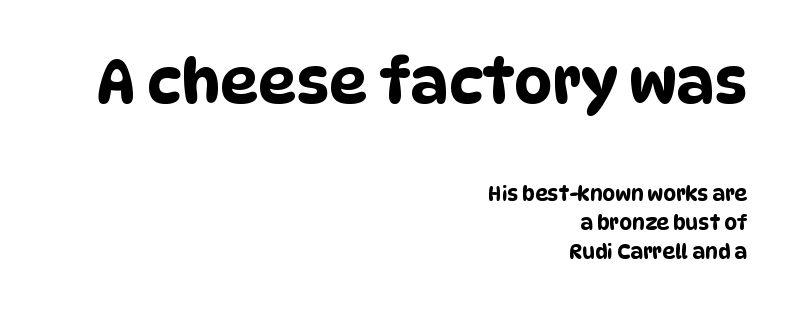
The image shows 60 px condensed sans-serif type; set right-aligned, normal line spacing (1.45x), normal letter spacing, not underlined; the first (top) block is 3.0x larger; low stroke contrast and a large x-height.
